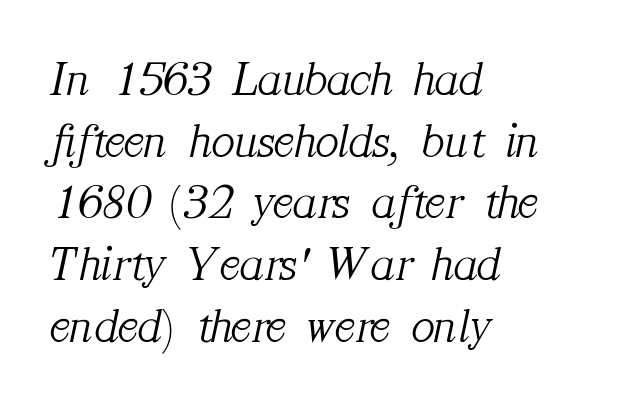
{"serif": "yes", "italic": "yes", "lean": "right", "slant_degrees": 12, "bold": "no", "weight": "light", "width": "normal", "stroke_contrast": "medium", "x_height": "medium", "monospaced": "no", "underline": "no", "align": "left", "line_spacing": "normal", "line_spacing_ratio": 1.26, "letter_spacing": "normal", "letter_spacing_em": 0.0, "glyph_px": 49}
